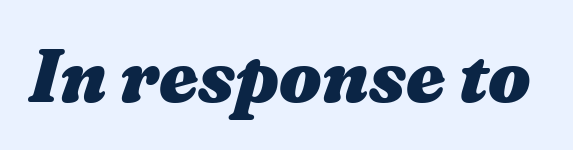
{"italic": "yes", "lean": "right", "slant_degrees": 16, "bold": "yes", "weight": "heavy", "width": "normal", "stroke_contrast": "medium", "x_height": "medium", "monospaced": "no", "underline": "no", "letter_spacing": "normal", "letter_spacing_em": 0.0, "glyph_px": 75}
